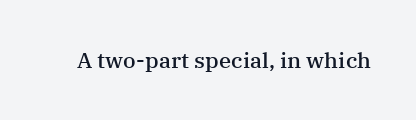
{"italic": "no", "bold": "semi", "underline": "no", "letter_spacing": "normal", "letter_spacing_em": 0.0, "glyph_px": 22}
